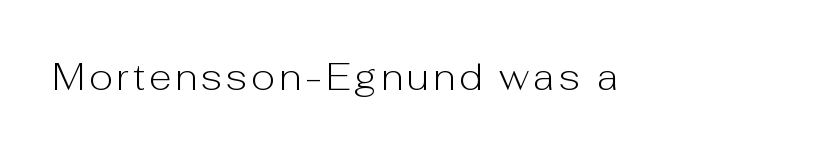
A typesetter would label this face a sans. No word sits above an underline. Upright lettering throughout. Varying glyph widths throughout — classic text-font behaviour. Heft: none added — not bold.
